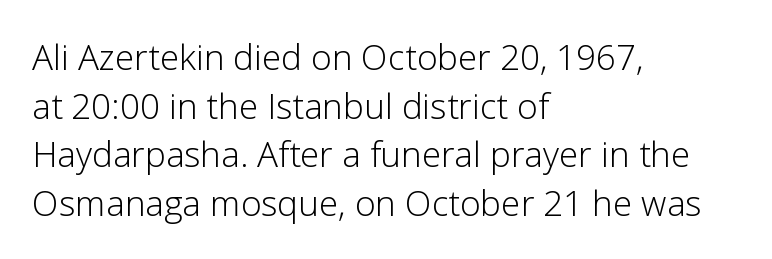
Q: Is the text bold? A: No.
Q: Is the text italic (slanted)? A: No, it is upright.
Q: Is the typeface a serif or a sans-serif typeface? A: Sans-serif.
Q: Is the text underlined? A: No.
Q: How is the paragraph aligned? A: Left-aligned.
Q: Is the spacing between letters normal or unusually wide? A: Normal.
Q: Is the spacing between lines tight, normal or loose? A: Normal.
Q: Width (condensed, normal, or wide)? A: Normal.
Q: Stroke contrast? A: Low.
Q: x-height? A: Medium.
Q: Monospaced? A: No.
